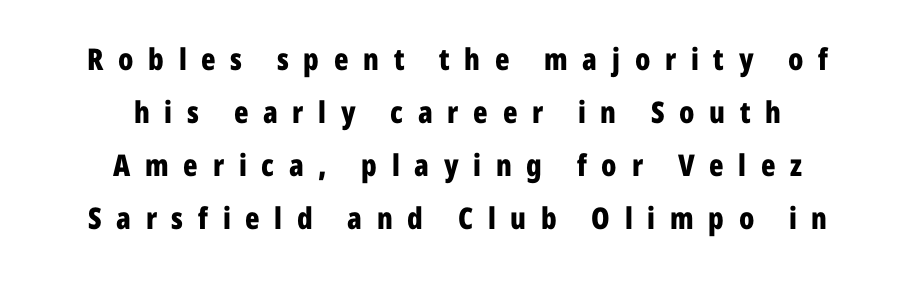
Q: Is the text bold? A: Yes.
Q: Is the text italic (slanted)? A: No, it is upright.
Q: Is the typeface a serif or a sans-serif typeface? A: Sans-serif.
Q: Is the text underlined? A: No.
Q: How is the paragraph aligned? A: Centered.
Q: Is the spacing between letters normal or unusually wide? A: Unusually wide.
Q: Width (condensed, normal, or wide)? A: Condensed.
Q: Stroke contrast? A: Low.
Q: x-height? A: Medium.
Q: Monospaced? A: No.
